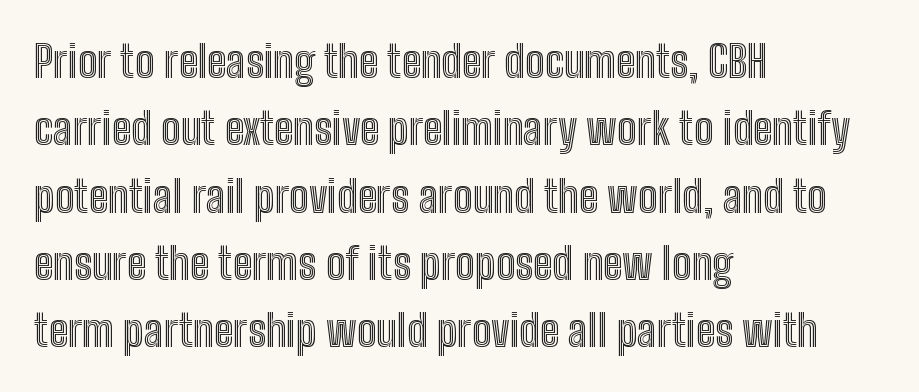
Q: Is the text italic (slanted)? A: No, it is upright.
Q: Is the text underlined? A: No.
Q: How is the paragraph aligned? A: Left-aligned.
Q: Is the spacing between letters normal or unusually wide? A: Normal.
Q: Is the spacing between lines tight, normal or loose? A: Normal.
Q: Width (condensed, normal, or wide)? A: Condensed.
Q: x-height? A: Medium.
Q: Monospaced? A: No.
